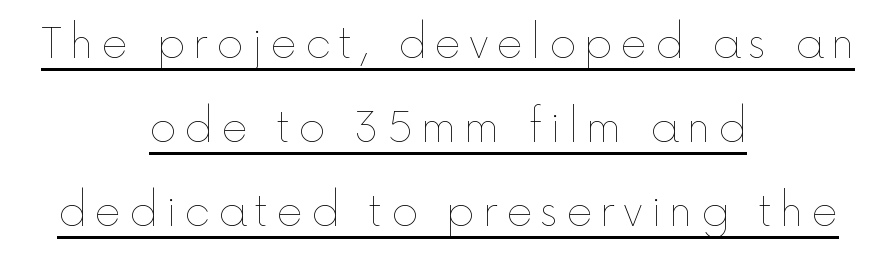
Underlining? Definitely there. Line starts and ends both wander, symmetrically. The typeface has the unassuming heft of standard copy or less. Here the designer chose a conventional face with non-uniform glyph widths. Every stem runs plumb, perpendicular to the baseline.
